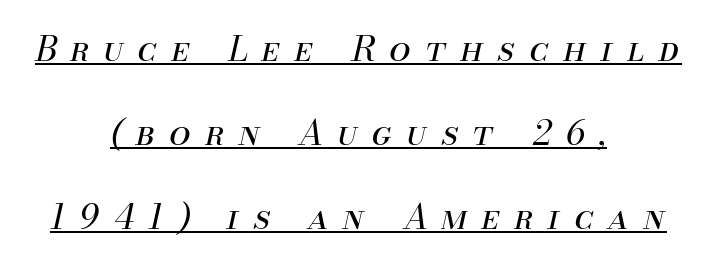
Q: Is the text bold? A: No.
Q: Is the text italic (slanted)? A: Yes, it leans right by about 13 degrees.
Q: Is the text underlined? A: Yes.
Q: How is the paragraph aligned? A: Centered.
Q: Is the spacing between letters normal or unusually wide? A: Unusually wide.
Q: Is the spacing between lines tight, normal or loose? A: Loose.
Q: Width (condensed, normal, or wide)? A: Normal.
Q: Stroke contrast? A: Medium.
Q: x-height? A: Small.
Q: Monospaced? A: No.
